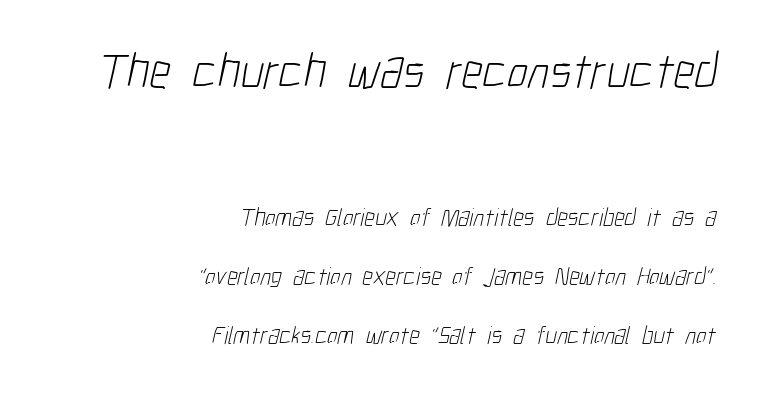
The image shows 50 px light, condensed sans-serif type; set right-aligned, loose line spacing (2.36x), normal letter spacing, not underlined; the first (top) block is 2.0x larger; low stroke contrast and a medium x-height.
